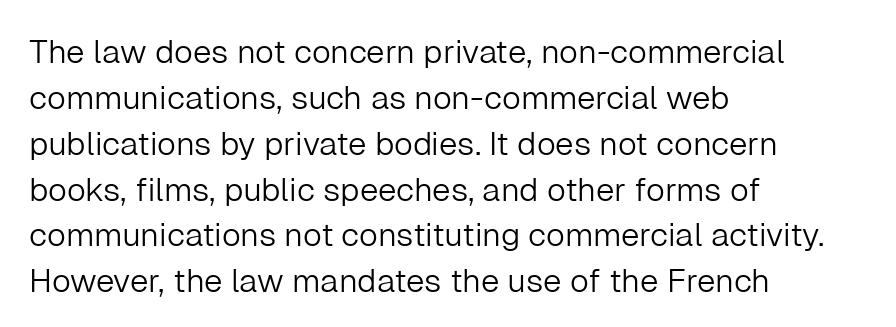
The image shows 33 px light sans-serif type, upright; set left-aligned, normal line spacing (1.39x), normal letter spacing, not underlined; low stroke contrast and a medium x-height.
